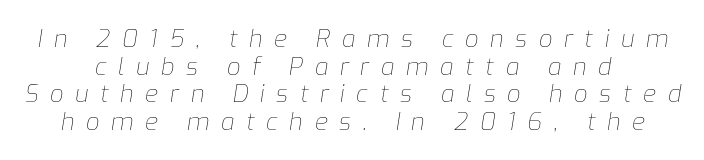
The letters are spread apart with noticeably loose tracking. The space between consecutive lines is stingy. Has an underline been added? It has not. The paragraph shown floats in the horizontal middle.
